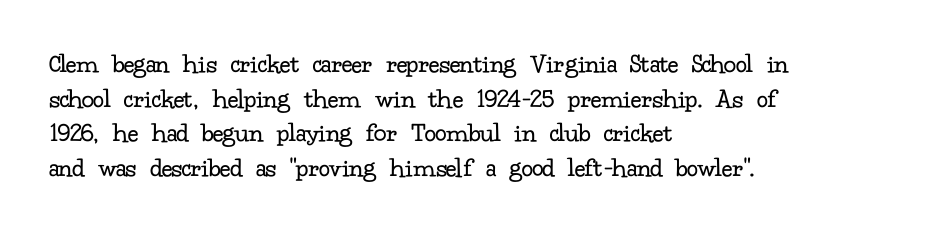
The image shows 28 px regular-weight serif type, upright; set left-aligned, line spacing 1.24x, normal letter spacing, not underlined; low stroke contrast and a small x-height.
